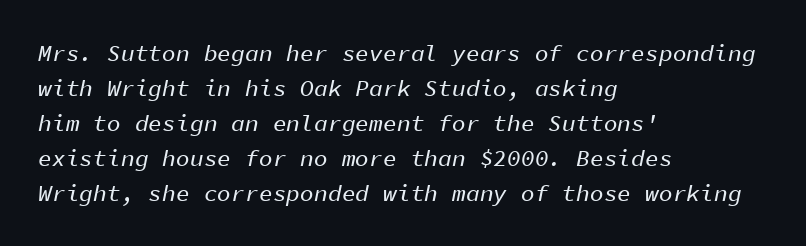
The image shows 23 px text type, italic (leaning right); set left-aligned, normal line spacing (1.52x), normal letter spacing, not underlined.
